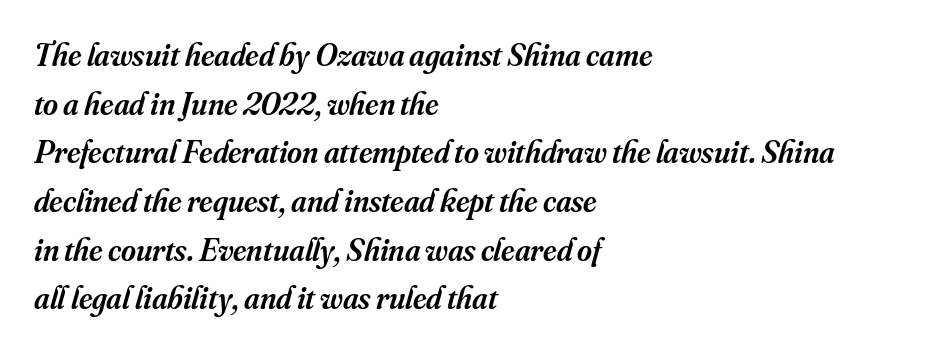
Q: Is the text bold? A: Semi-bold.
Q: Is the text italic (slanted)? A: Yes, it leans right by about 16 degrees.
Q: Is the typeface a serif or a sans-serif typeface? A: Serif.
Q: Is the text underlined? A: No.
Q: How is the paragraph aligned? A: Left-aligned.
Q: Is the spacing between letters normal or unusually wide? A: Normal.
Q: Is the spacing between lines tight, normal or loose? A: Normal.
Q: Width (condensed, normal, or wide)? A: Normal.
Q: Stroke contrast? A: Medium.
Q: x-height? A: Small.
Q: Monospaced? A: No.
